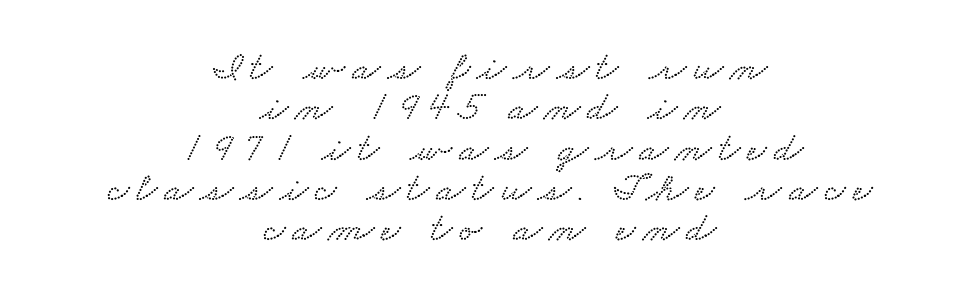
{"width": "wide", "stroke_contrast": "low", "x_height": "small", "monospaced": "no", "underline": "no", "align": "center", "line_spacing": "tight", "line_spacing_ratio": 0.96, "glyph_px": 42}
